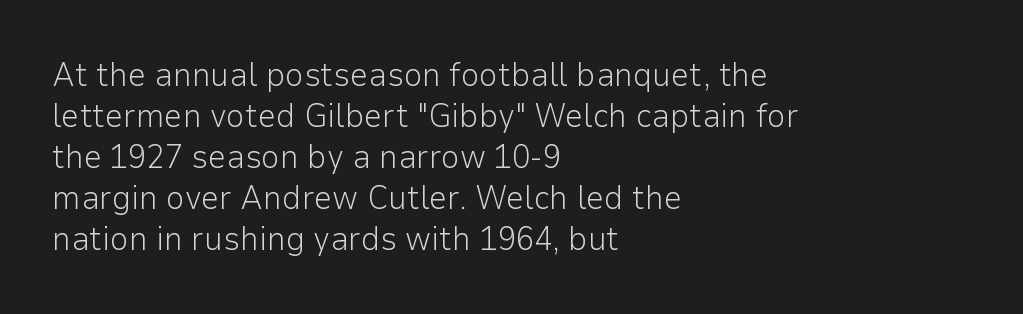
Visually the block forms a straight wall on the left and a jagged coastline on the right. Varying glyph widths throughout — classic text-font behaviour. If you drew a line through each stem, it would be perfectly vertical. These lines keep a tight, regular rhythm from letter to letter.
